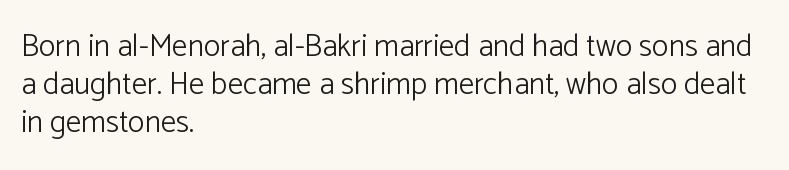
Q: Is the text bold? A: No.
Q: Is the text italic (slanted)? A: No, it is upright.
Q: Is the typeface a serif or a sans-serif typeface? A: Sans-serif.
Q: Is the text underlined? A: No.
Q: How is the paragraph aligned? A: Left-aligned.
Q: Is the spacing between letters normal or unusually wide? A: Normal.
Q: Width (condensed, normal, or wide)? A: Normal.
Q: Stroke contrast? A: Low.
Q: x-height? A: Medium.
Q: Monospaced? A: No.
